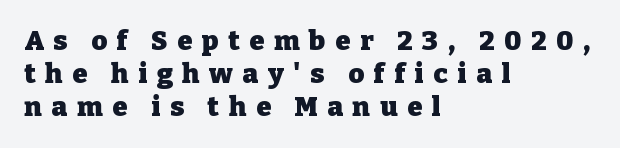
The image shows 27 px bold type, upright; set left-aligned, line spacing 1.22x, unusually wide letter spacing (+0.36 em), not underlined.
